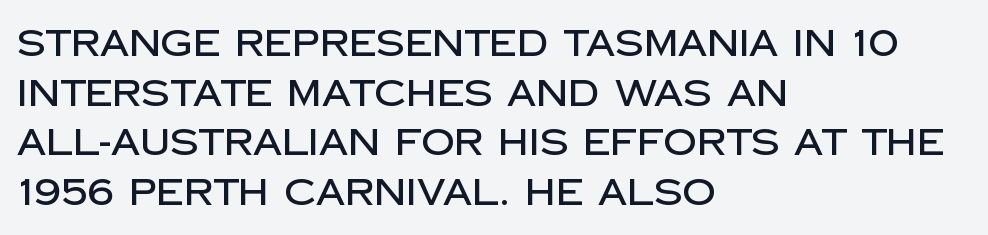
{"serif": "no", "italic": "no", "width": "normal", "stroke_contrast": "low", "x_height": "large", "monospaced": "no", "underline": "no", "align": "left", "line_spacing": "normal", "line_spacing_ratio": 1.34, "letter_spacing": "normal", "letter_spacing_em": 0.0, "glyph_px": 37}
